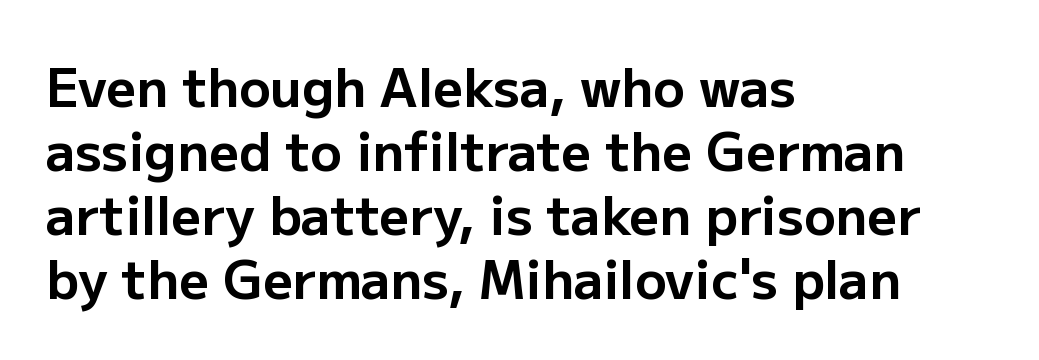
{"serif": "no", "italic": "no", "bold": "yes", "weight": "bold", "width": "normal", "stroke_contrast": "low", "x_height": "medium", "monospaced": "no", "underline": "no", "align": "left", "line_spacing_ratio": 1.23, "letter_spacing": "normal", "letter_spacing_em": 0.0, "glyph_px": 52}
